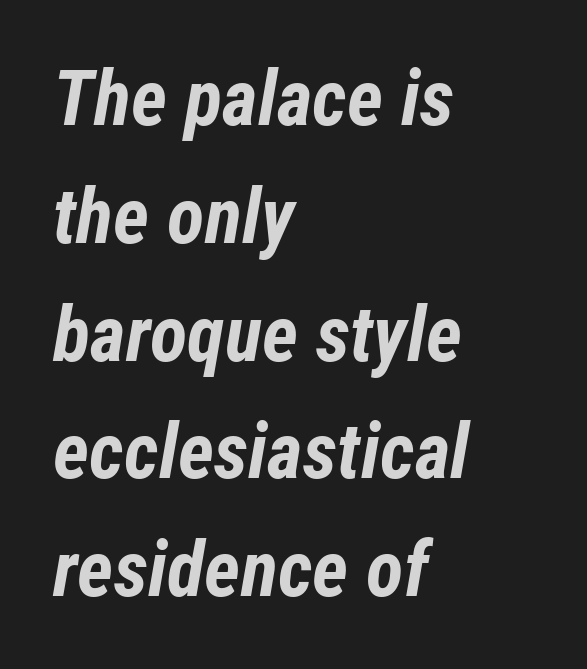
Q: Is the text bold? A: Yes.
Q: Is the text italic (slanted)? A: Yes, it leans right by about 12 degrees.
Q: Is the text underlined? A: No.
Q: How is the paragraph aligned? A: Left-aligned.
Q: Is the spacing between letters normal or unusually wide? A: Normal.
Q: Is the spacing between lines tight, normal or loose? A: Normal.
Q: Width (condensed, normal, or wide)? A: Condensed.
Q: Stroke contrast? A: Low.
Q: x-height? A: Medium.
Q: Monospaced? A: No.
